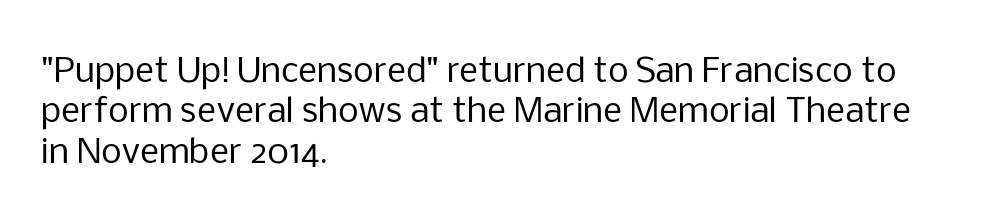
The image shows 33 px regular-weight sans-serif type, upright; set left-aligned, line spacing 1.22x, normal letter spacing, not underlined; low stroke contrast and a medium x-height.
